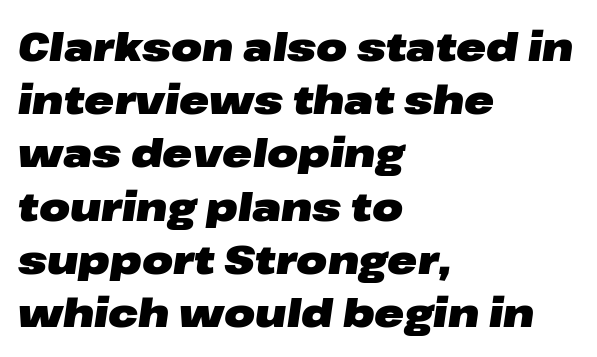
The image shows 40 px heavy, wide type, italic (leaning right); set left-aligned, normal line spacing (1.33x), normal letter spacing, not underlined; low stroke contrast and a medium x-height.
